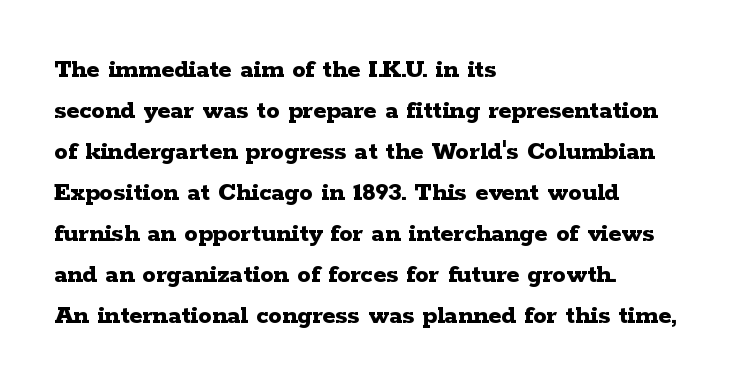
{"italic": "no", "bold": "yes", "underline": "no", "align": "left", "line_spacing": "normal", "line_spacing_ratio": 1.52, "letter_spacing": "normal", "letter_spacing_em": 0.0, "glyph_px": 27}
